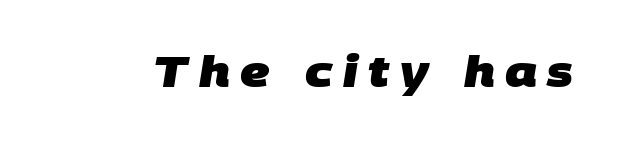
Letterform terminals end flat and unadorned throughout the passage. Loose tracking; the words dissolve into strings of separated letters. The passage shown is typed in a proportional face where columns would drift. Has an underline been added? It has not. In terms of weight, the rendering is a true, heavy bold.
